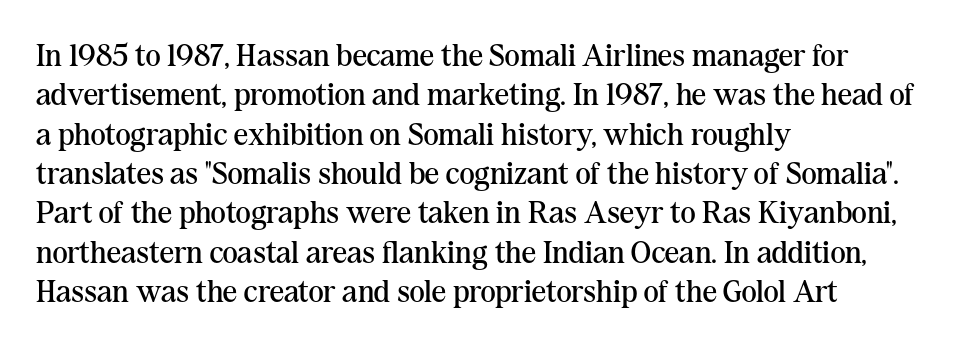
{"serif": "yes", "italic": "no", "bold": "no", "weight": "regular", "width": "normal", "stroke_contrast": "medium", "x_height": "medium", "monospaced": "no", "underline": "no", "align": "left", "line_spacing_ratio": 1.23, "letter_spacing": "normal", "letter_spacing_em": 0.0, "glyph_px": 32}
